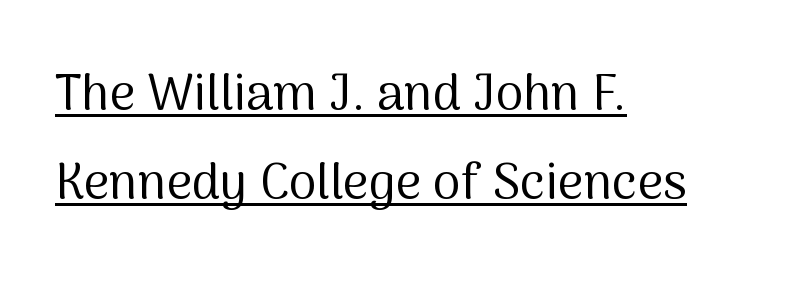
The face used here is a sans, in the tradition of grotesques and geometrics. The weight tops out at a normal text grade. The face used here is proportionally spaced, like ordinary book or web type. Is the block centered? No — it sits flush against the left margin.
